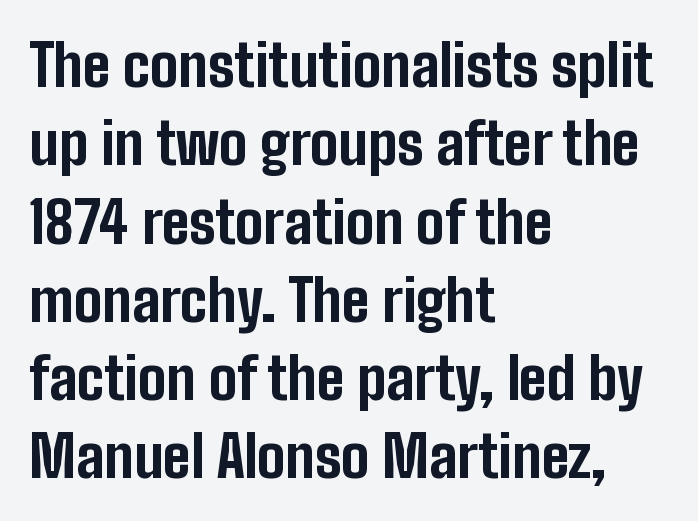
Think of a printed novel: that variable character pitch is what you see here. The letters sit at their default tracking, neither squeezed nor spread. This is roman type, the default non-slanted kind. The passage is arranged the way most books set body copy — flush left. Notice how thick the strokes are: this is what a full bold looks like.
